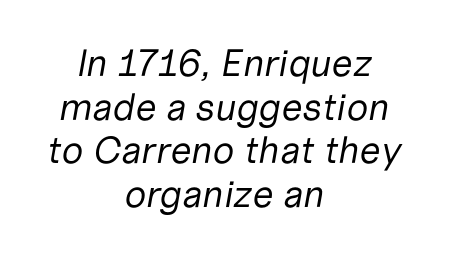
Q: Is the text bold? A: No.
Q: Is the text italic (slanted)? A: Yes, it leans right by about 10 degrees.
Q: Is the text underlined? A: No.
Q: How is the paragraph aligned? A: Centered.
Q: Is the spacing between letters normal or unusually wide? A: Normal.
Q: Is the spacing between lines tight, normal or loose? A: Tight.
Q: Width (condensed, normal, or wide)? A: Normal.
Q: Stroke contrast? A: Low.
Q: x-height? A: Medium.
Q: Monospaced? A: No.
